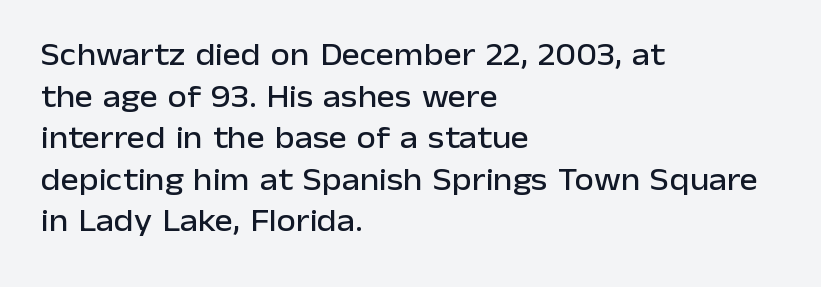
The image shows 31 px sans-serif type, upright; set left-aligned, normal line spacing (1.34x), normal letter spacing, not underlined; low stroke contrast and a medium x-height.
